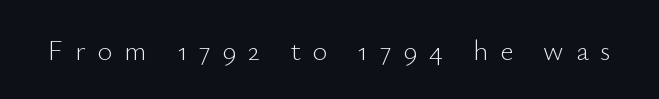
Q: Is the text bold? A: No.
Q: Is the text italic (slanted)? A: No, it is upright.
Q: Is the typeface a serif or a sans-serif typeface? A: Sans-serif.
Q: Is the text underlined? A: No.
Q: Is the spacing between letters normal or unusually wide? A: Unusually wide.
Q: Width (condensed, normal, or wide)? A: Normal.
Q: Stroke contrast? A: Low.
Q: x-height? A: Small.
Q: Monospaced? A: No.
